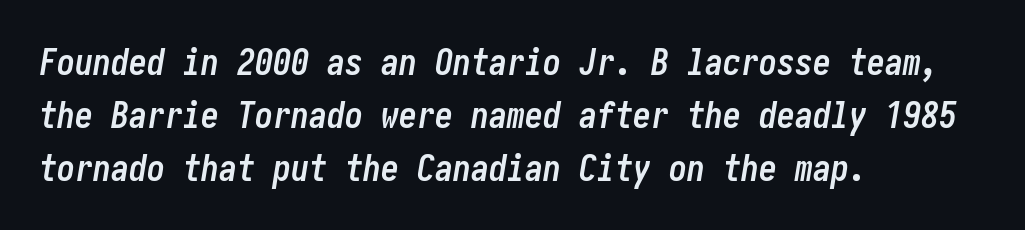
Descenders hang freely into open space. Every character sits at an angle, as italics do. Where is the straight margin? On the left. Characters follow at the spacing the type designer built in. A full-strength bold gives these letters their thick strokes.
